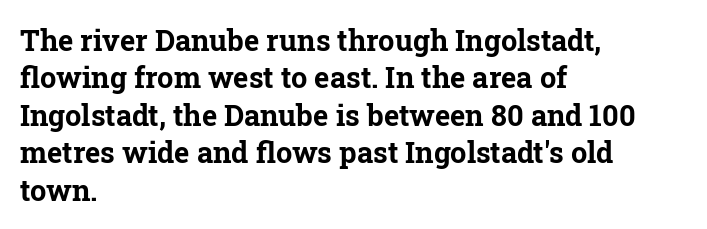
Q: Is the text bold? A: Yes.
Q: Is the text italic (slanted)? A: No, it is upright.
Q: Is the typeface a serif or a sans-serif typeface? A: Serif.
Q: Is the text underlined? A: No.
Q: How is the paragraph aligned? A: Left-aligned.
Q: Is the spacing between letters normal or unusually wide? A: Normal.
Q: Is the spacing between lines tight, normal or loose? A: Normal.
Q: Width (condensed, normal, or wide)? A: Normal.
Q: Stroke contrast? A: Low.
Q: x-height? A: Medium.
Q: Monospaced? A: No.
